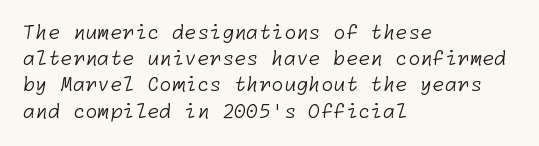
Quick note: interline space is typical. Unmarked baselines from the first word to the last. Stems here are at most as thick as an everyday book face. Observe the ordinary spacing: letters are neighbours, not strangers. This sample is left-justified, so line endings fall wherever the words run out.
